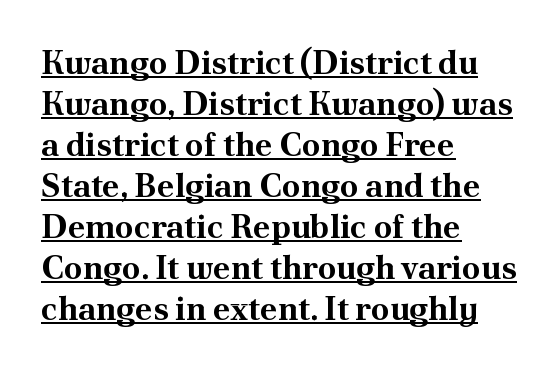
Q: Is the text bold? A: Yes.
Q: Is the text italic (slanted)? A: No, it is upright.
Q: Is the typeface a serif or a sans-serif typeface? A: Serif.
Q: Is the text underlined? A: Yes.
Q: How is the paragraph aligned? A: Left-aligned.
Q: Is the spacing between letters normal or unusually wide? A: Normal.
Q: Width (condensed, normal, or wide)? A: Normal.
Q: Stroke contrast? A: Medium.
Q: x-height? A: Small.
Q: Monospaced? A: No.
